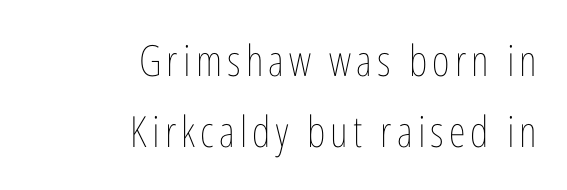
{"italic": "no", "bold": "no", "weight": "thin", "width": "condensed", "stroke_contrast": "low", "x_height": "medium", "monospaced": "no", "underline": "no", "align": "right", "line_spacing": "normal", "line_spacing_ratio": 1.64, "glyph_px": 43}
